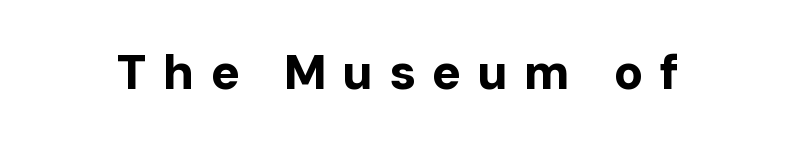
The image shows 49 px bold sans-serif type, upright; set unusually wide letter spacing (+0.32 em), not underlined; low stroke contrast and a medium x-height.
